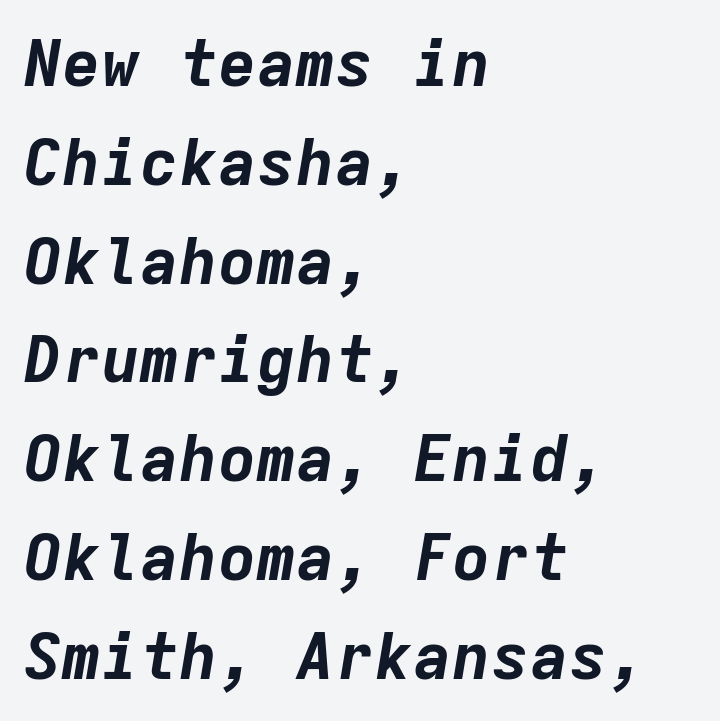
Q: Is the text bold? A: Yes.
Q: Is the text italic (slanted)? A: Yes, it leans right by about 9 degrees.
Q: Is the text underlined? A: No.
Q: How is the paragraph aligned? A: Left-aligned.
Q: Is the spacing between letters normal or unusually wide? A: Normal.
Q: Is the spacing between lines tight, normal or loose? A: Normal.
Q: Width (condensed, normal, or wide)? A: Normal.
Q: Stroke contrast? A: Low.
Q: x-height? A: Medium.
Q: Monospaced? A: Yes.
